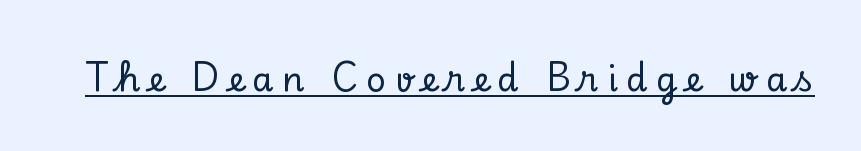
Each letter keeps its own natural width here, so spacing adapts to shape. Posture: vertical. Does a line run under the words? Yes, clearly.
